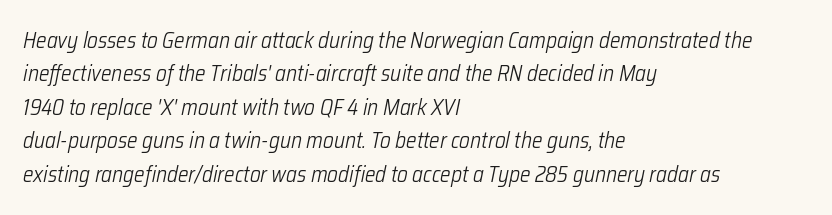
Q: Is the text bold? A: No.
Q: Is the text italic (slanted)? A: Yes, it leans right by about 12 degrees.
Q: Is the text underlined? A: No.
Q: How is the paragraph aligned? A: Left-aligned.
Q: Is the spacing between letters normal or unusually wide? A: Normal.
Q: Is the spacing between lines tight, normal or loose? A: Normal.
